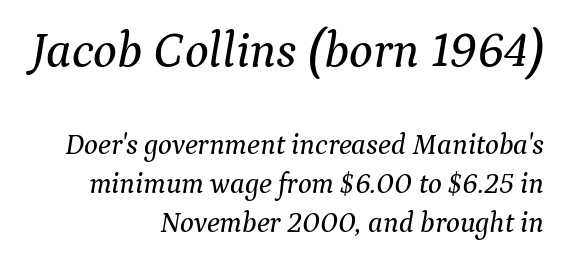
The image shows 50 px serif type, italic (leaning right); set right-aligned, normal line spacing (1.33x), normal letter spacing, not underlined; the first (top) block is 1.72x larger; medium stroke contrast and a medium x-height.
